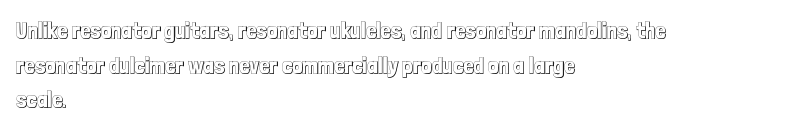
Students, observe: this is what conventionally led text looks like. Has an underline been added? It has not. Words appear dense and cohesive because spacing is normal. If you drew a ruler down the left edge, every line would touch it.
